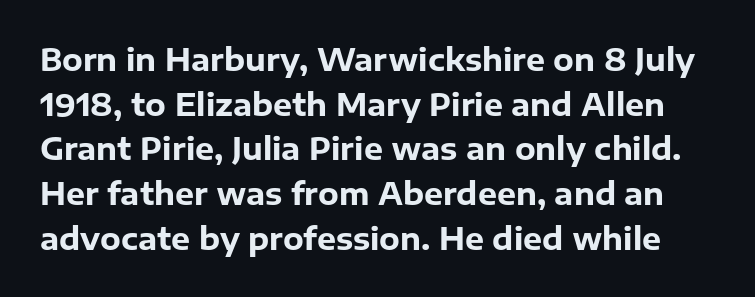
Q: Is the text bold? A: Yes.
Q: Is the text italic (slanted)? A: No, it is upright.
Q: Is the typeface a serif or a sans-serif typeface? A: Sans-serif.
Q: Is the text underlined? A: No.
Q: Is the spacing between letters normal or unusually wide? A: Normal.
Q: Is the spacing between lines tight, normal or loose? A: Normal.
Q: Width (condensed, normal, or wide)? A: Normal.
Q: Stroke contrast? A: Low.
Q: x-height? A: Medium.
Q: Monospaced? A: No.
